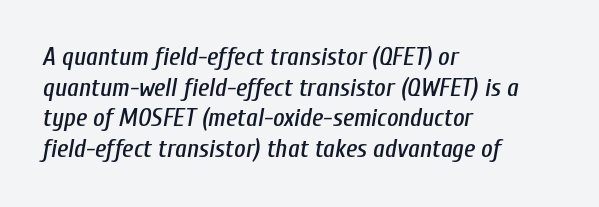
Q: Is the text italic (slanted)? A: Yes, it leans right by about 10 degrees.
Q: Is the text underlined? A: No.
Q: How is the paragraph aligned? A: Left-aligned.
Q: Is the spacing between letters normal or unusually wide? A: Normal.
